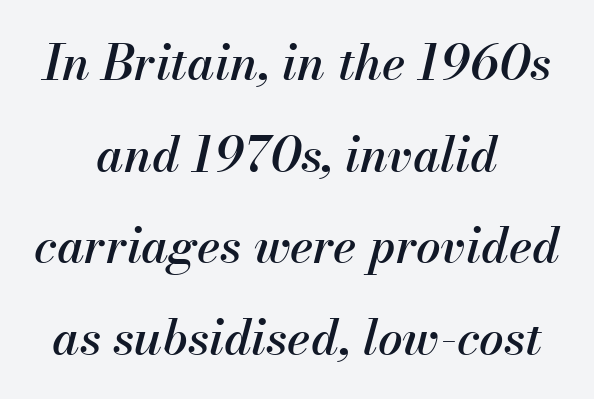
The image shows 49 px text type, italic (leaning right); set centered, line spacing 1.87x, normal letter spacing, not underlined; medium stroke contrast and a small x-height.
